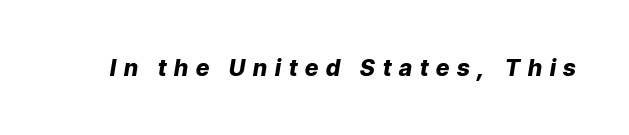
Q: Is the text bold? A: Yes.
Q: Is the text italic (slanted)? A: Yes, it leans right by about 9 degrees.
Q: Is the text underlined? A: No.
Q: Is the spacing between letters normal or unusually wide? A: Unusually wide.
